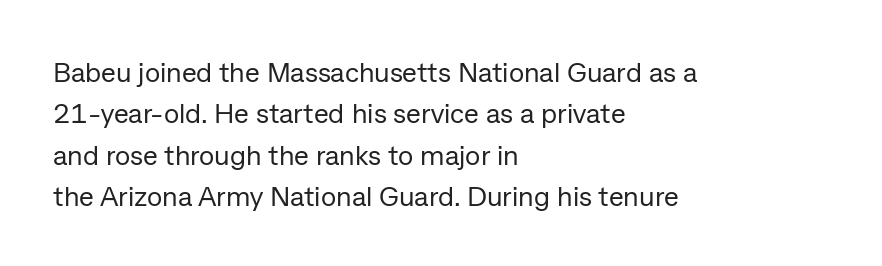
{"serif": "no", "italic": "no", "bold": "no", "weight": "regular", "width": "normal", "stroke_contrast": "low", "x_height": "medium", "monospaced": "no", "underline": "no", "align": "left", "line_spacing": "normal", "line_spacing_ratio": 1.48, "letter_spacing": "normal", "letter_spacing_em": 0.0, "glyph_px": 28}
